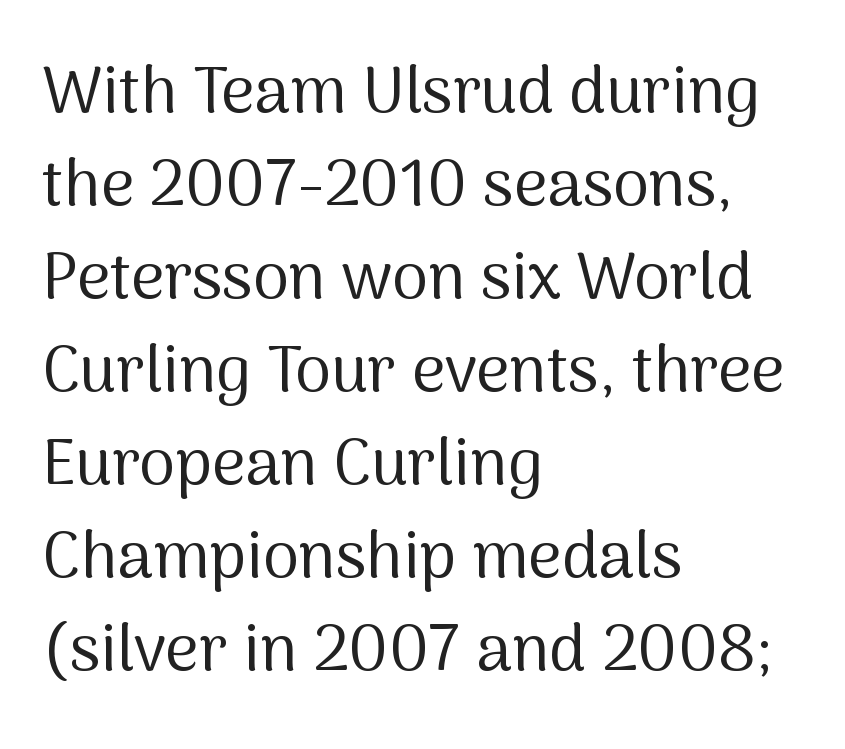
To sum up the face: it is a sans, with no serifs. The passage shown is not underscored anywhere. The face looks like a standard text weight, possibly lighter. Tracking value appears to be zero — textbook default spacing. Ordinary non-slanted type is in use.
